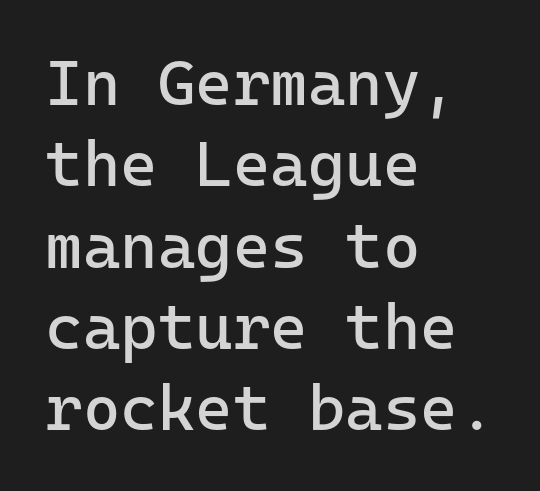
Q: Is the text bold? A: No.
Q: Is the text italic (slanted)? A: No, it is upright.
Q: Is the typeface a serif or a sans-serif typeface? A: Sans-serif.
Q: Is the text underlined? A: No.
Q: How is the paragraph aligned? A: Left-aligned.
Q: Is the spacing between letters normal or unusually wide? A: Normal.
Q: Is the spacing between lines tight, normal or loose? A: Normal.
Q: Width (condensed, normal, or wide)? A: Normal.
Q: Stroke contrast? A: Low.
Q: x-height? A: Medium.
Q: Monospaced? A: Yes.
